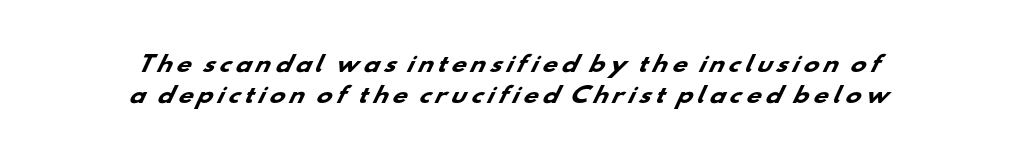
Quick note: interline space is typical. A student would call this center alignment; a typographer would say set centered. Descenders are the only things crossing below the line. The rendering uses a bold face; every stroke is thick and dark.
